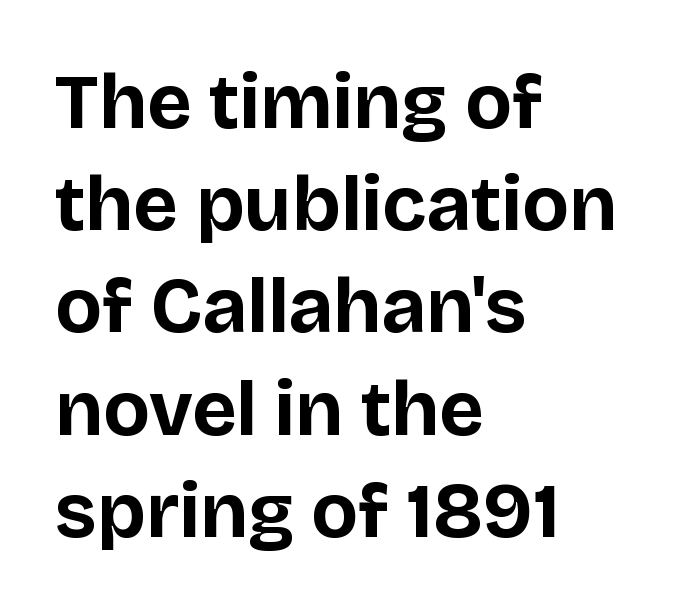
The image shows 78 px bold sans-serif type, upright; set left-aligned, normal line spacing (1.31x), normal letter spacing, not underlined; low stroke contrast and a large x-height.
